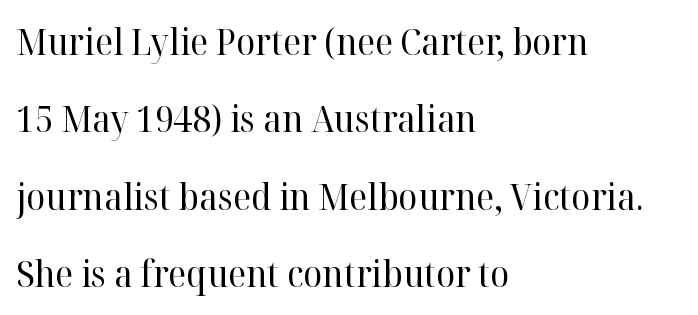
The image shows 36 px regular-weight serif type, upright; set left-aligned, loose line spacing (2.15x), normal letter spacing, not underlined; high stroke contrast and a medium x-height.
